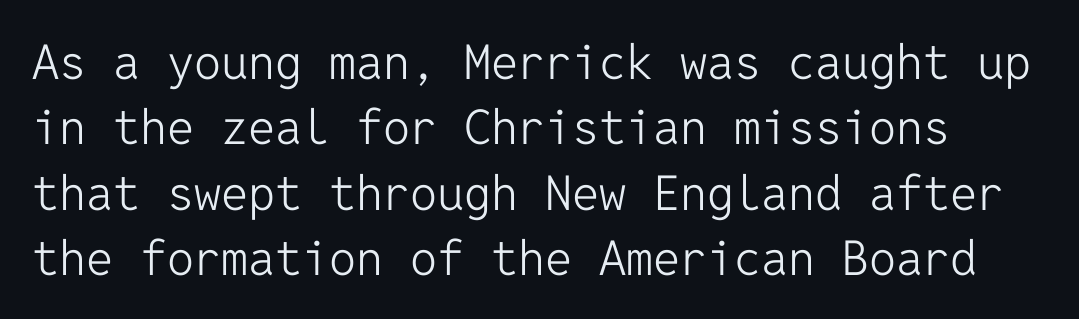
Q: Is the text bold? A: No.
Q: Is the text italic (slanted)? A: No, it is upright.
Q: Is the typeface a serif or a sans-serif typeface? A: Sans-serif.
Q: Is the text underlined? A: No.
Q: Is the spacing between letters normal or unusually wide? A: Normal.
Q: Is the spacing between lines tight, normal or loose? A: Normal.
Q: Width (condensed, normal, or wide)? A: Normal.
Q: Stroke contrast? A: Low.
Q: x-height? A: Medium.
Q: Monospaced? A: Yes.
